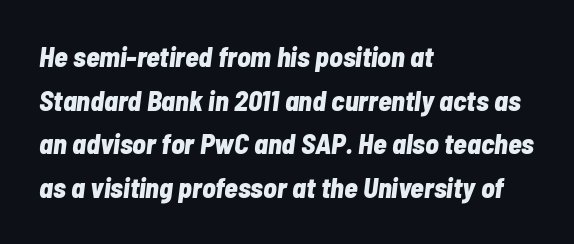
Q: Is the text bold? A: Yes.
Q: Is the text italic (slanted)? A: Yes, it leans right by about 7 degrees.
Q: Is the text underlined? A: No.
Q: How is the paragraph aligned? A: Left-aligned.
Q: Is the spacing between letters normal or unusually wide? A: Normal.
Q: Is the spacing between lines tight, normal or loose? A: Normal.
Q: Width (condensed, normal, or wide)? A: Condensed.
Q: Stroke contrast? A: Low.
Q: x-height? A: Medium.
Q: Monospaced? A: No.
